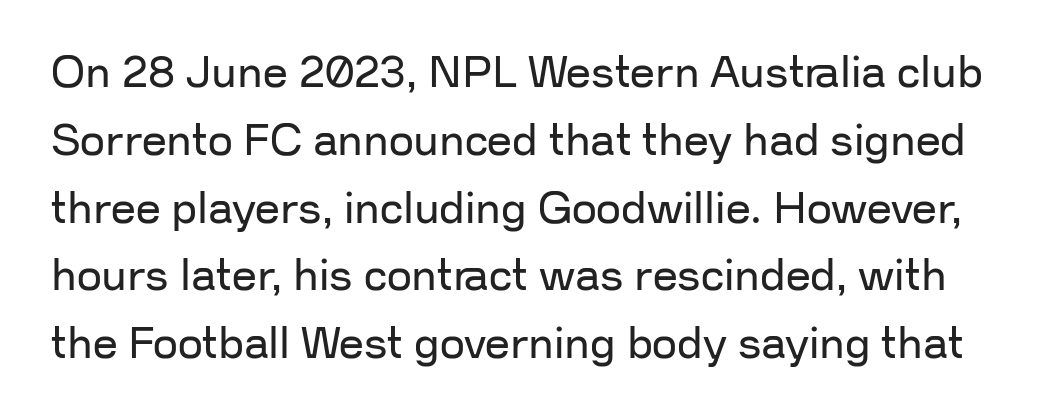
{"serif": "no", "italic": "no", "bold": "no", "weight": "regular", "width": "normal", "stroke_contrast": "low", "x_height": "medium", "monospaced": "no", "underline": "no", "line_spacing": "normal", "line_spacing_ratio": 1.54, "letter_spacing": "normal", "letter_spacing_em": 0.0, "glyph_px": 44}
